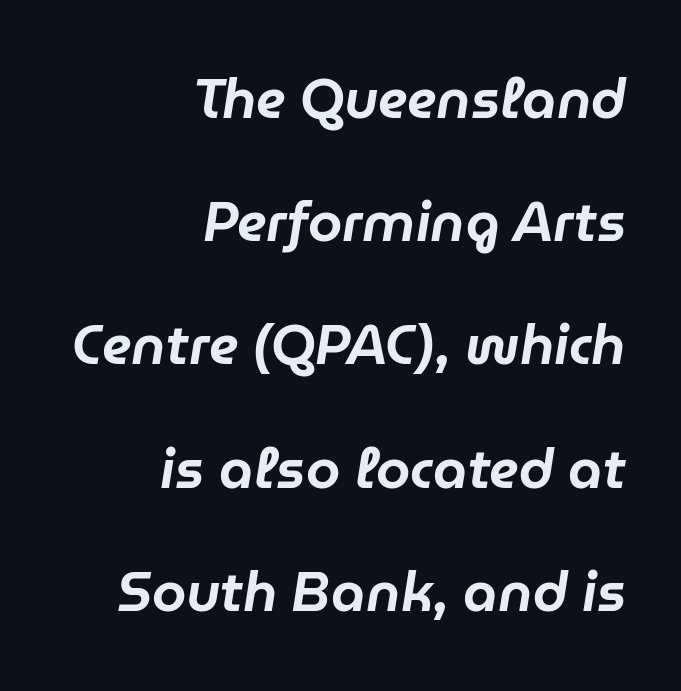
The image shows 55 px text type, italic (leaning right); set right-aligned, loose line spacing (2.24x), normal letter spacing, not underlined; low stroke contrast and a medium x-height.
